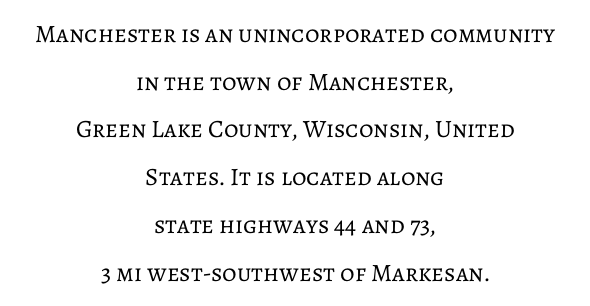
Each stroke keeps to a modest, everyday thickness or less. The specimen reads as upright at a glance. A centered setting, common on invitations and titles, is used for this passage. Plain, unruled lines of type. Reading down the column, the eye jumps a long way to each next line. Short note: letters normally spaced.
